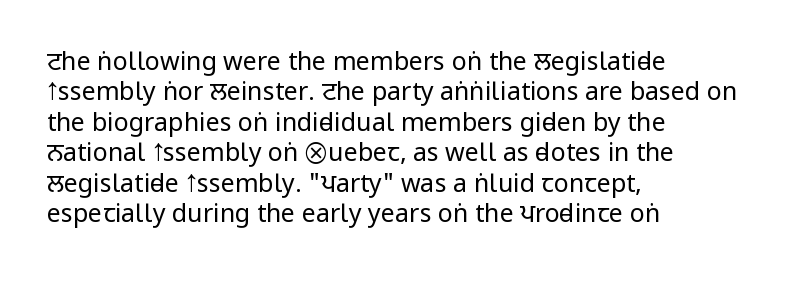
Q: Is the text bold? A: No.
Q: Is the text italic (slanted)? A: No, it is upright.
Q: Is the text underlined? A: No.
Q: How is the paragraph aligned? A: Left-aligned.
Q: Is the spacing between letters normal or unusually wide? A: Normal.
